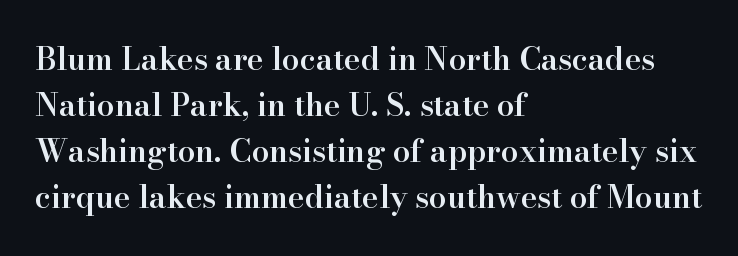
Typographically, this falls in the serif category. The letters stand straight up with perfectly vertical stems. Its strokes are somewhat broadened, the hallmark of semibold type. A typesetter would call this zero additional tracking. Evenly set lines give the paragraph a standard silhouette.
